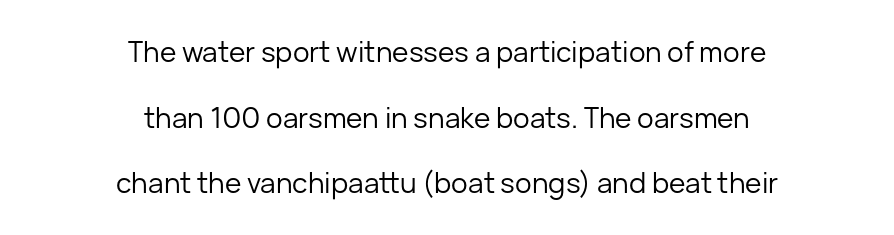
Q: Is the text bold? A: No.
Q: Is the text italic (slanted)? A: No, it is upright.
Q: Is the typeface a serif or a sans-serif typeface? A: Sans-serif.
Q: Is the text underlined? A: No.
Q: How is the paragraph aligned? A: Centered.
Q: Is the spacing between letters normal or unusually wide? A: Normal.
Q: Is the spacing between lines tight, normal or loose? A: Loose.
Q: Width (condensed, normal, or wide)? A: Normal.
Q: Stroke contrast? A: Low.
Q: x-height? A: Medium.
Q: Monospaced? A: No.
